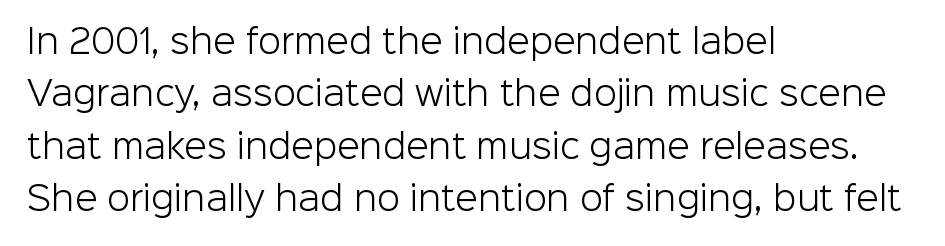
Q: Is the text bold? A: No.
Q: Is the text italic (slanted)? A: No, it is upright.
Q: Is the typeface a serif or a sans-serif typeface? A: Sans-serif.
Q: Is the text underlined? A: No.
Q: How is the paragraph aligned? A: Left-aligned.
Q: Is the spacing between letters normal or unusually wide? A: Normal.
Q: Is the spacing between lines tight, normal or loose? A: Normal.
Q: Width (condensed, normal, or wide)? A: Normal.
Q: Stroke contrast? A: Low.
Q: x-height? A: Medium.
Q: Monospaced? A: No.
